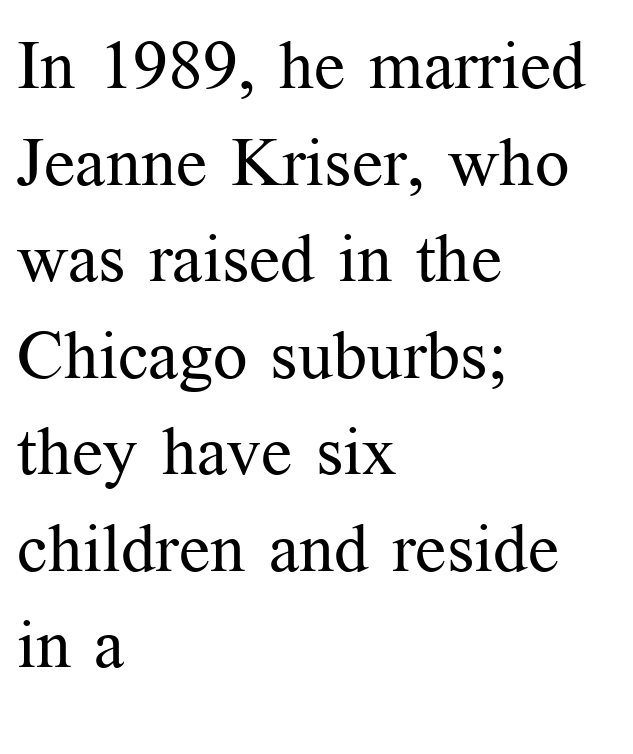
{"serif": "yes", "italic": "no", "bold": "no", "weight": "regular", "width": "normal", "stroke_contrast": "medium", "x_height": "medium", "monospaced": "no", "underline": "no", "align": "left", "line_spacing": "normal", "line_spacing_ratio": 1.42, "letter_spacing": "normal", "letter_spacing_em": 0.0, "glyph_px": 68}
